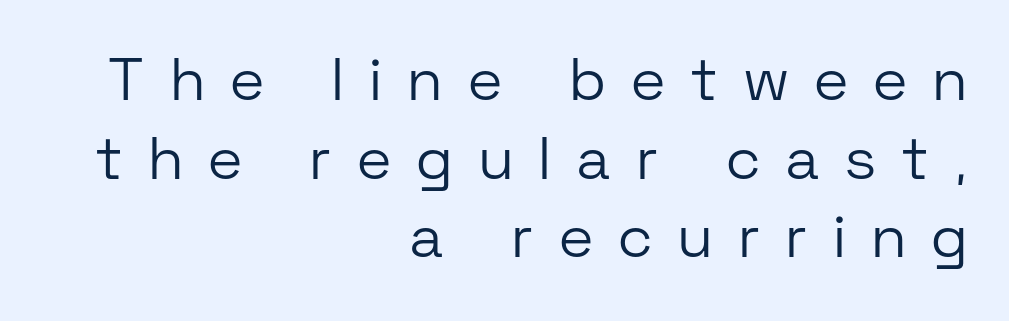
No italicization has been applied; the sample stays upright. You could only call the tracking loose — the letters float apart. The rendering uses natural spacing where letterforms have individual widths. Rule under the text: the space is simply empty. Examine the stroke ends and you'll find no serifs. Weight class: somewhere from thin through regular.
